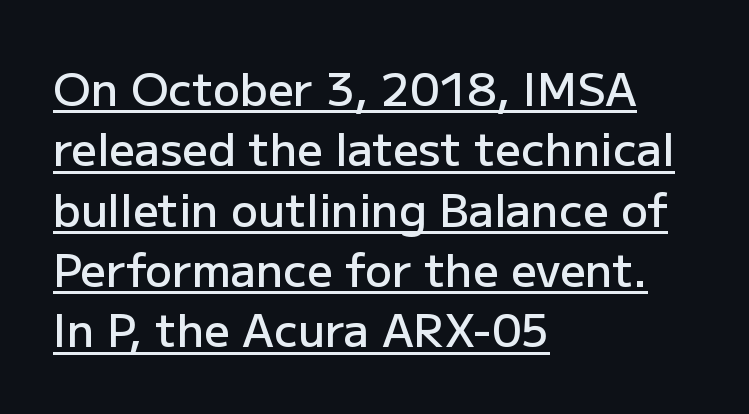
{"serif": "no", "italic": "no", "bold": "semi", "weight": "semibold", "width": "normal", "stroke_contrast": "low", "x_height": "medium", "monospaced": "no", "underline": "yes", "align": "left", "line_spacing": "normal", "line_spacing_ratio": 1.34, "letter_spacing": "normal", "letter_spacing_em": 0.0, "glyph_px": 45}
